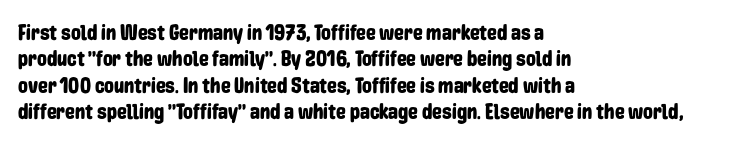
The image shows 22 px text type, upright; set left-aligned, line spacing 1.2x, normal letter spacing, not underlined.
